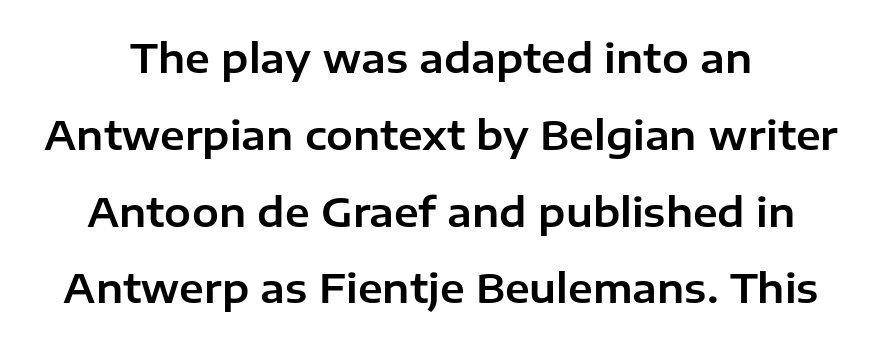
Q: Is the text italic (slanted)? A: No, it is upright.
Q: Is the typeface a serif or a sans-serif typeface? A: Sans-serif.
Q: Is the text underlined? A: No.
Q: Is the spacing between letters normal or unusually wide? A: Normal.
Q: Is the spacing between lines tight, normal or loose? A: Loose.
Q: Width (condensed, normal, or wide)? A: Normal.
Q: Stroke contrast? A: Low.
Q: x-height? A: Medium.
Q: Monospaced? A: No.
